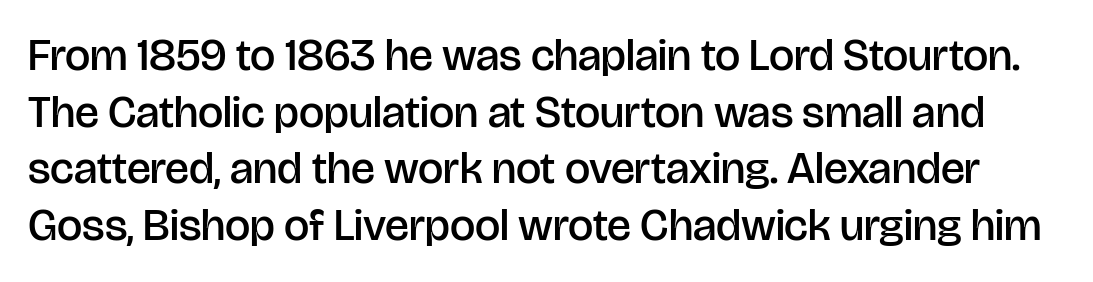
Classification — sans serif. The passage shown is typed in a proportional face where columns would drift. The letters stand straight up with perfectly vertical stems. Notice how descenders clear the ascenders below comfortably — that's standard leading. This sample uses plain, unmodified letter spacing.
